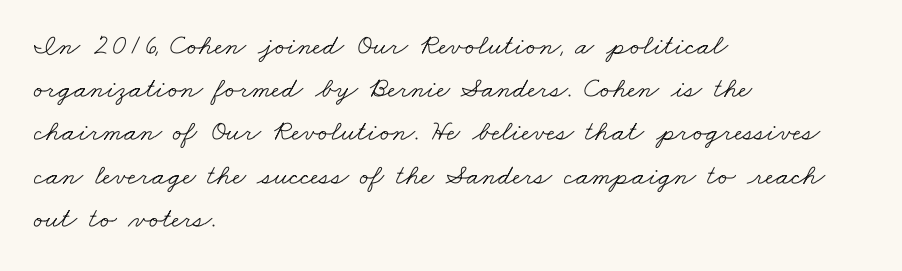
Q: Is the text bold? A: No.
Q: Is the typeface a serif or a sans-serif typeface? A: Serif.
Q: Is the text underlined? A: No.
Q: How is the paragraph aligned? A: Left-aligned.
Q: Is the spacing between letters normal or unusually wide? A: Normal.
Q: Is the spacing between lines tight, normal or loose? A: Normal.
Q: Width (condensed, normal, or wide)? A: Wide.
Q: Stroke contrast? A: Low.
Q: x-height? A: Small.
Q: Monospaced? A: No.
